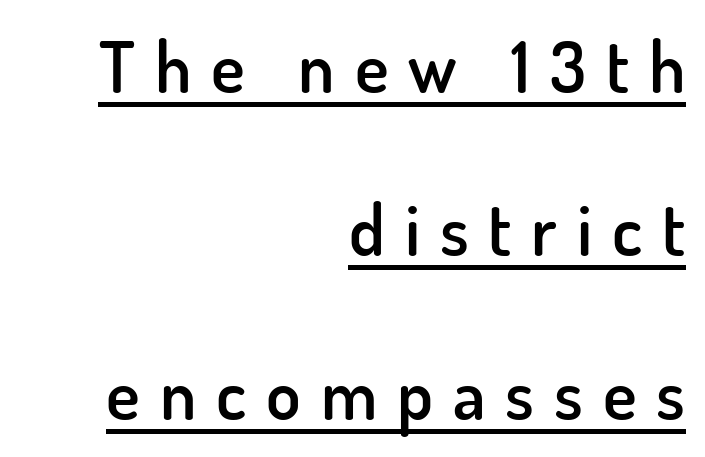
Ordinary non-slanted type is in use. Visually the block forms a straight wall on the right and a jagged coastline on the left. Leading: increased. Someone cranked the tracking dial way up on this one.
